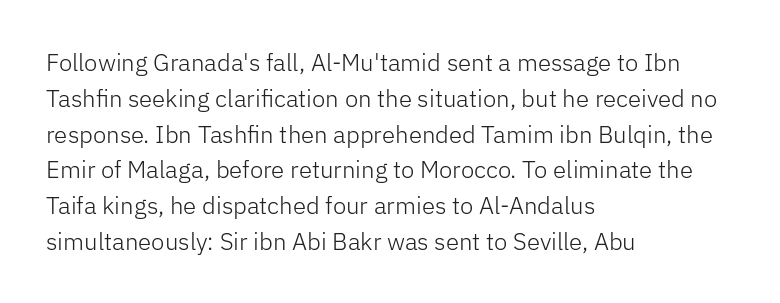
The image shows 24 px text type, upright; set left-aligned, normal line spacing (1.49x), normal letter spacing, not underlined.
